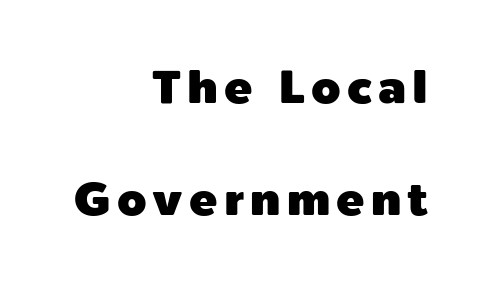
The image shows 47 px sans-serif type, upright; set right-aligned, loose line spacing (2.38x), not underlined; a medium x-height.
